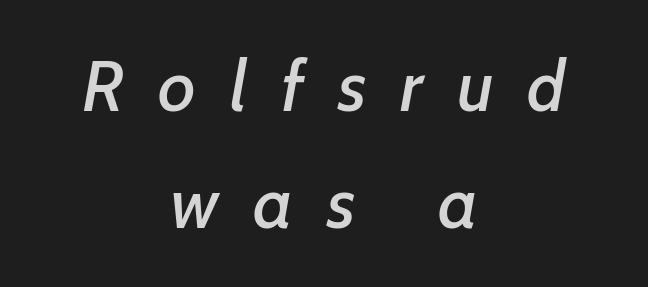
The rendering uses natural spacing where letterforms have individual widths. The axis of the letterforms is tilted away from vertical. The whitespace from short lines is split evenly between both sides. The strip under each line holds only bare page. The line-height multiplier appears to be the usual default. This sample uses expanded letter spacing, leaving extra air between glyphs.
